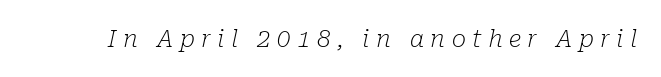
The image shows 24 px text type, italic (leaning right); set unusually wide letter spacing (+0.27 em), not underlined.
